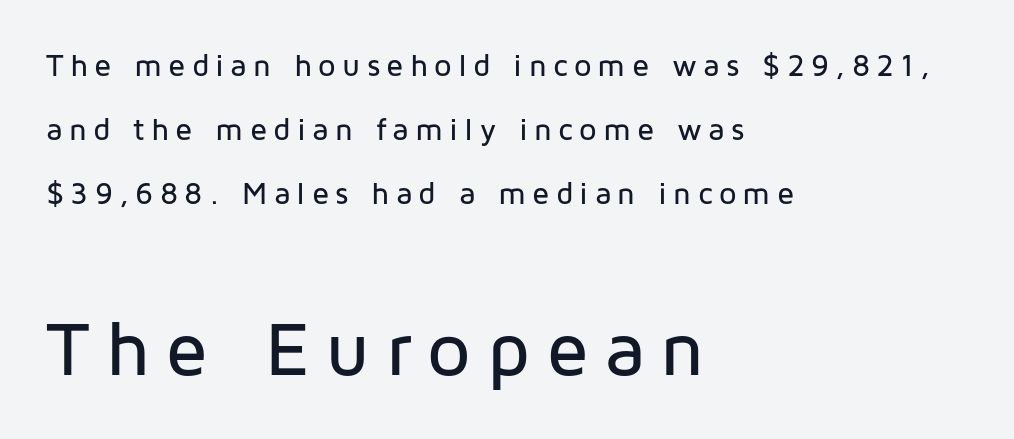
{"serif": "no", "italic": "no", "width": "normal", "stroke_contrast": "low", "x_height": "medium", "monospaced": "no", "underline": "no", "align": "left", "line_spacing": "loose", "line_spacing_ratio": 2.07, "letter_spacing": "wide", "letter_spacing_em": 0.2, "larger_block": "second", "size_ratio": 2.48, "glyph_px": 77}
